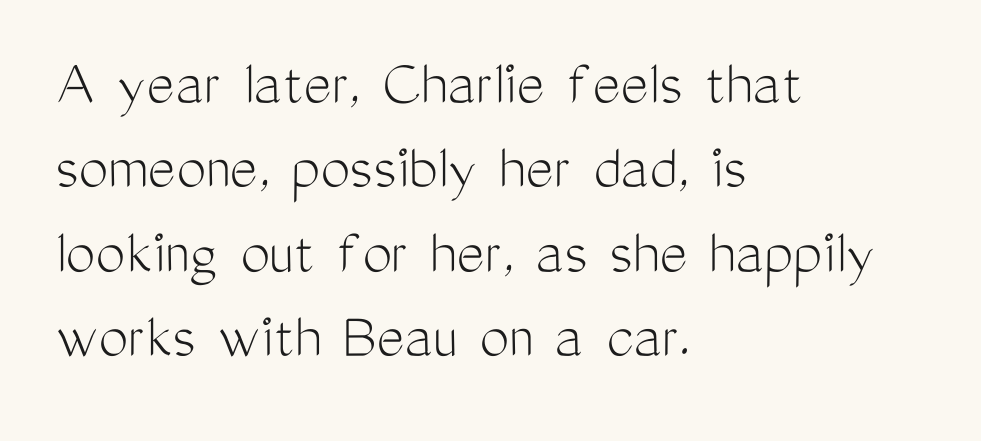
Q: Is the text bold? A: No.
Q: Is the text italic (slanted)? A: No, it is upright.
Q: Is the typeface a serif or a sans-serif typeface? A: Sans-serif.
Q: Is the text underlined? A: No.
Q: How is the paragraph aligned? A: Left-aligned.
Q: Is the spacing between letters normal or unusually wide? A: Normal.
Q: Is the spacing between lines tight, normal or loose? A: Normal.
Q: Width (condensed, normal, or wide)? A: Condensed.
Q: Stroke contrast? A: Medium.
Q: x-height? A: Medium.
Q: Monospaced? A: No.
